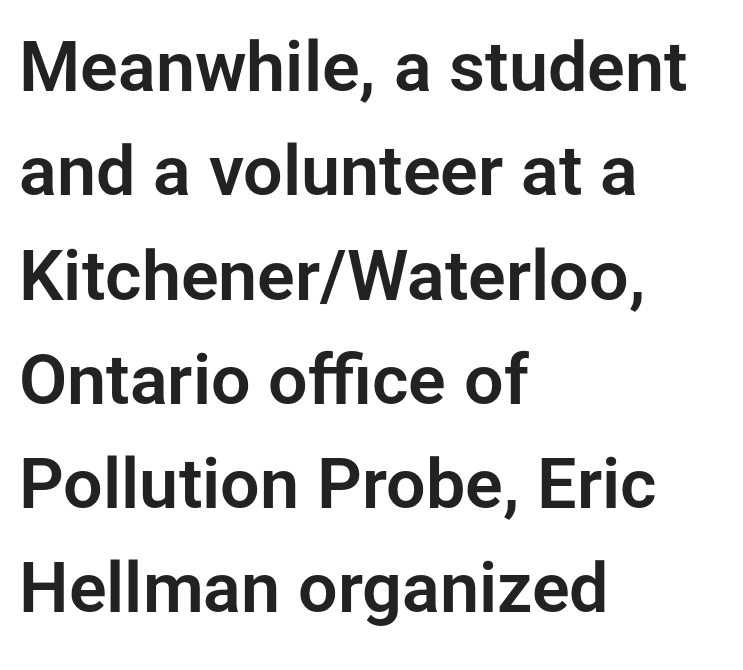
{"serif": "no", "italic": "no", "width": "normal", "stroke_contrast": "low", "x_height": "medium", "monospaced": "no", "underline": "no", "align": "left", "line_spacing": "normal", "line_spacing_ratio": 1.49, "letter_spacing": "normal", "letter_spacing_em": 0.0, "glyph_px": 70}
